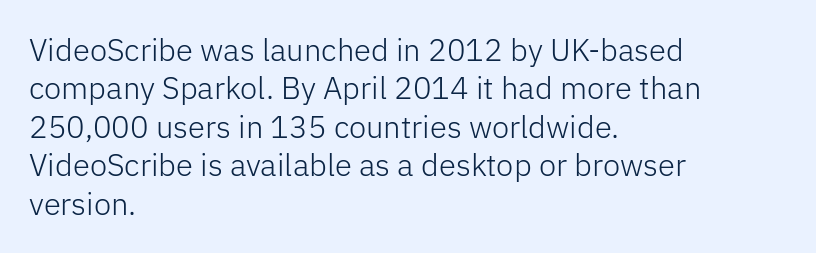
{"serif": "no", "italic": "no", "bold": "no", "weight": "light", "width": "normal", "stroke_contrast": "low", "x_height": "medium", "monospaced": "no", "underline": "no", "align": "left", "line_spacing_ratio": 1.24, "letter_spacing": "normal", "letter_spacing_em": 0.0, "glyph_px": 31}
